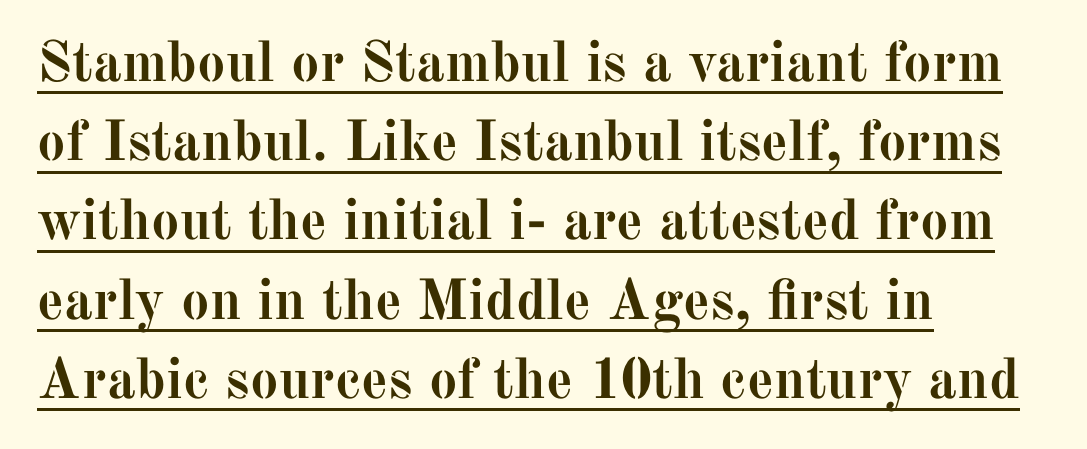
The image shows 57 px semibold serif type, upright; set left-aligned, normal line spacing (1.39x), normal letter spacing, underlined; medium stroke contrast and a medium x-height.
